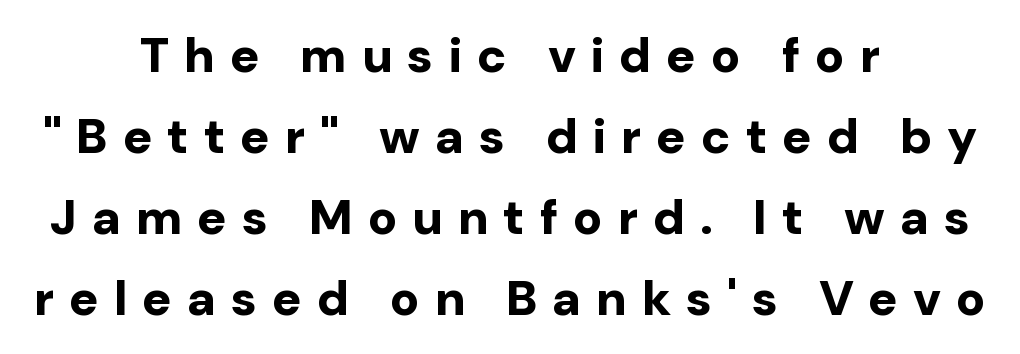
{"serif": "no", "italic": "no", "bold": "yes", "weight": "bold", "width": "normal", "stroke_contrast": "low", "x_height": "medium", "monospaced": "no", "underline": "no", "align": "center", "line_spacing": "normal", "line_spacing_ratio": 1.65, "letter_spacing": "wide", "letter_spacing_em": 0.3, "glyph_px": 49}
